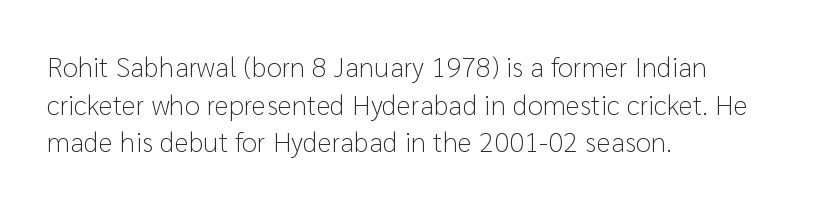
The image shows 28 px light sans-serif type, upright; set left-aligned, normal line spacing (1.34x), normal letter spacing, not underlined; low stroke contrast and a medium x-height.
